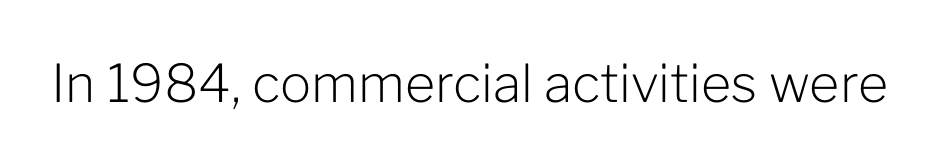
The image shows 52 px light sans-serif type, upright; set normal letter spacing, not underlined; low stroke contrast and a medium x-height.
